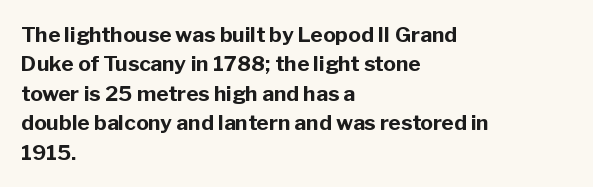
{"italic": "no", "bold": "yes", "underline": "no", "align": "left", "line_spacing": "normal", "line_spacing_ratio": 1.4, "letter_spacing": "normal", "letter_spacing_em": 0.0, "glyph_px": 21}
